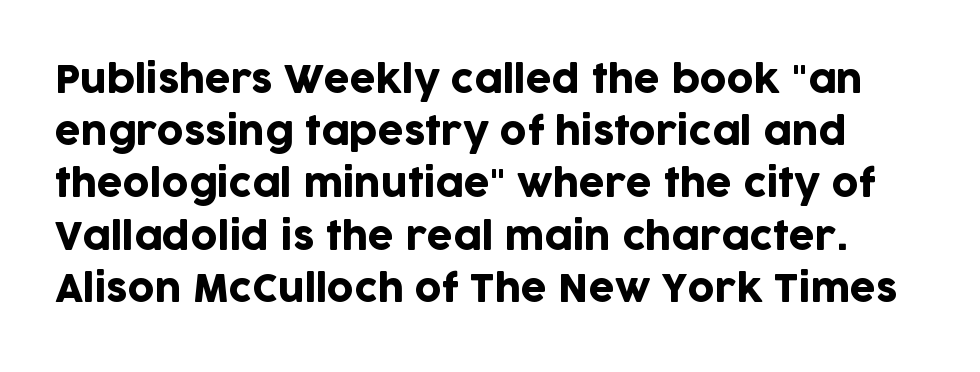
{"serif": "no", "italic": "no", "width": "normal", "stroke_contrast": "low", "x_height": "large", "monospaced": "no", "underline": "no", "line_spacing": "normal", "line_spacing_ratio": 1.41, "letter_spacing": "normal", "letter_spacing_em": 0.0, "glyph_px": 37}
